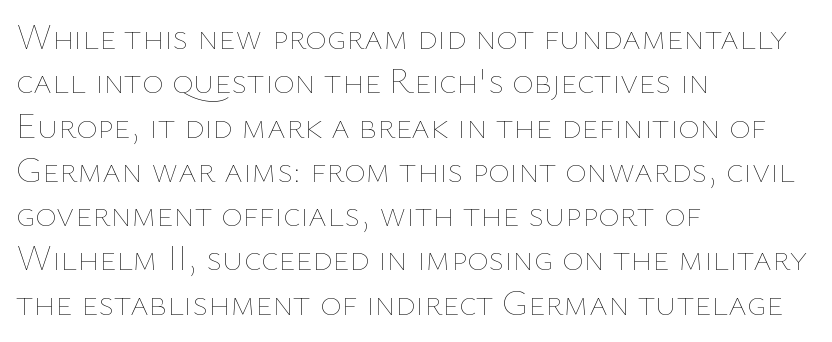
In terms of letterspacing, this is plain default setting. Posture: straight, roman, zero tilt. The specimen omits any rule beneath the text block's lines. Does the copy run flush right? No — it runs flush left. A typesetter would call this proportional, since set widths differ per character. The typesetting does not lean heavy: it is not bold.
